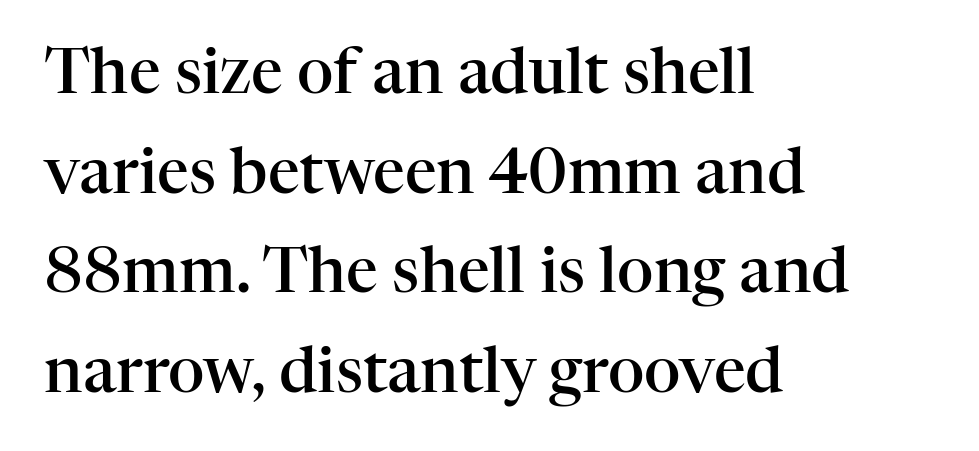
The image shows 63 px semibold serif type, upright; set left-aligned, normal line spacing (1.58x), normal letter spacing, not underlined; high stroke contrast and a medium x-height.
